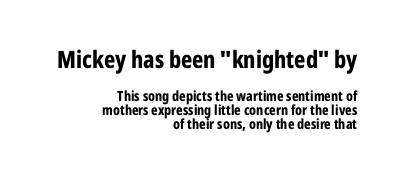
{"italic": "no", "bold": "yes", "underline": "no", "align": "right", "line_spacing": "tight", "line_spacing_ratio": 1.02, "letter_spacing": "normal", "letter_spacing_em": 0.0, "larger_block": "first", "size_ratio": 1.71, "glyph_px": 24}
